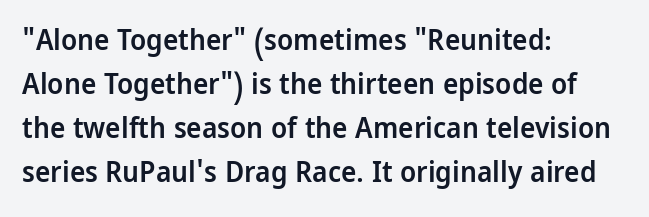
Q: Is the text bold? A: Semi-bold.
Q: Is the text italic (slanted)? A: No, it is upright.
Q: Is the typeface a serif or a sans-serif typeface? A: Sans-serif.
Q: Is the text underlined? A: No.
Q: How is the paragraph aligned? A: Left-aligned.
Q: Is the spacing between letters normal or unusually wide? A: Normal.
Q: Is the spacing between lines tight, normal or loose? A: Normal.
Q: Width (condensed, normal, or wide)? A: Condensed.
Q: Stroke contrast? A: Low.
Q: x-height? A: Large.
Q: Monospaced? A: No.
